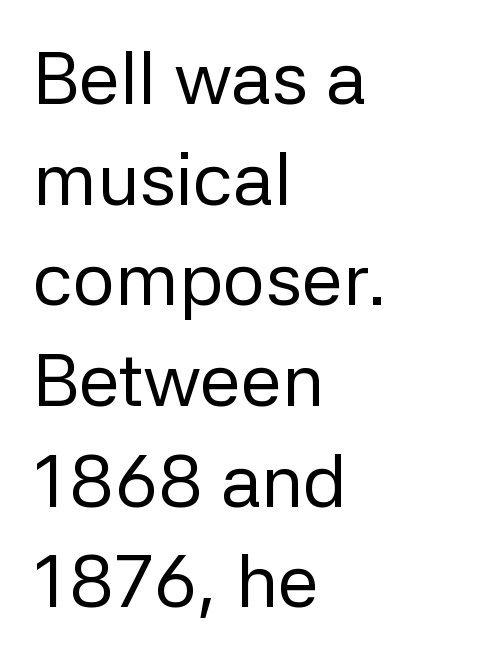
The image shows 74 px regular-weight sans-serif type, upright; set left-aligned, normal line spacing (1.36x), normal letter spacing, not underlined; low stroke contrast and a medium x-height.
